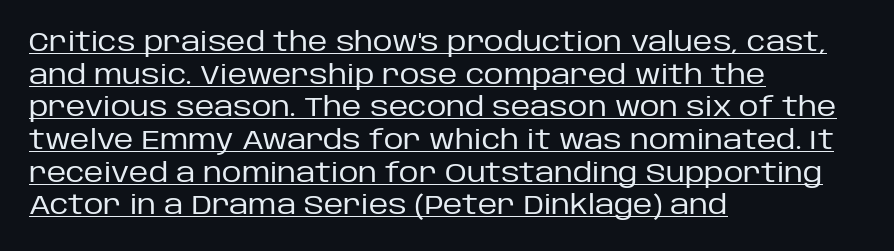
Q: Is the text bold? A: No.
Q: Is the text italic (slanted)? A: No, it is upright.
Q: Is the text underlined? A: Yes.
Q: How is the paragraph aligned? A: Left-aligned.
Q: Is the spacing between letters normal or unusually wide? A: Normal.
